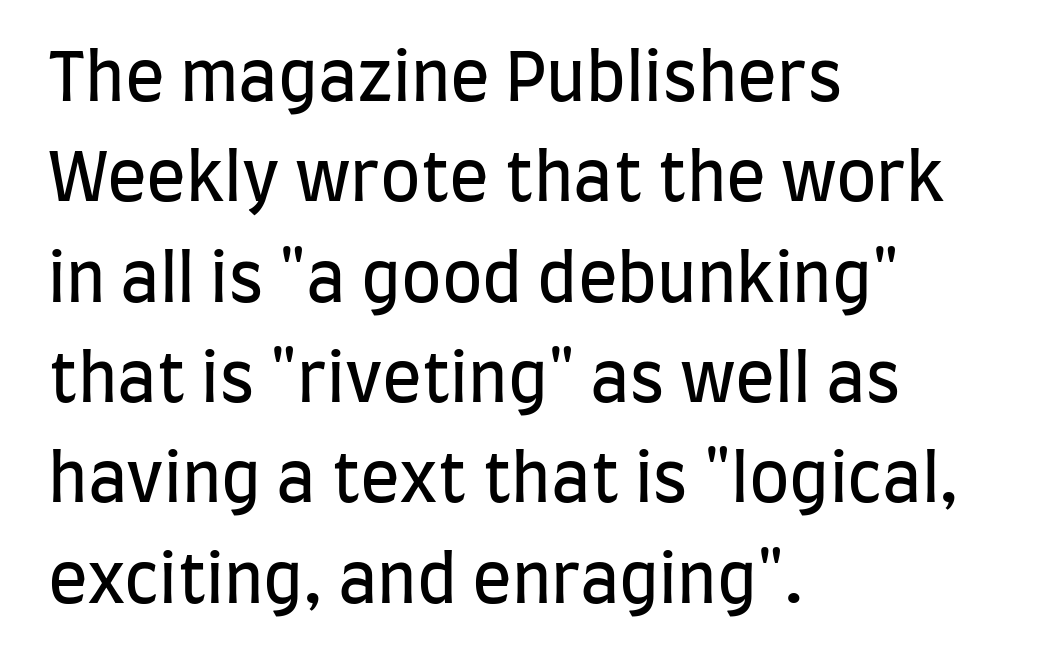
Think of a printed novel: that variable character pitch is what you see here. Stroke thickness stays within the range of a standard reading face or lighter. Compared with typical paragraphs, the rows here are spaced about the same. Descenders hang freely into open space. The passage is arranged the way most books set body copy — flush left.
